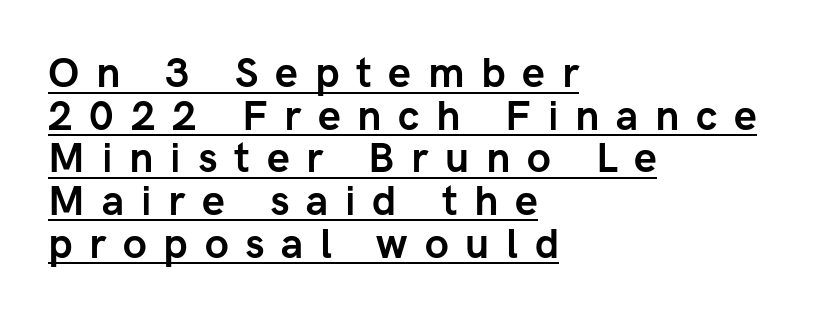
{"serif": "no", "italic": "no", "bold": "yes", "weight": "semibold", "width": "normal", "stroke_contrast": "low", "x_height": "medium", "monospaced": "no", "underline": "yes", "align": "left", "line_spacing": "tight", "line_spacing_ratio": 1.04, "letter_spacing": "wide", "letter_spacing_em": 0.41, "glyph_px": 41}
